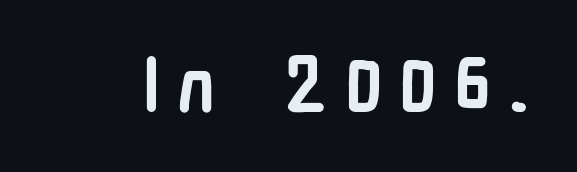
I'd describe the lettering as bold — thick and assertive. Underlining? Definitely not there. The letters stand upright; this is a roman face. I'd call this a sans setting — the letters go barefoot. Proportional: the letters do not fall into vertical columns.
